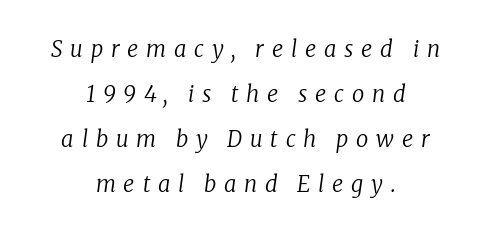
Regarding leading, the lines here are spaced well apart. The strokes carry an ordinary text weight at most. The passage shown leans; its letterforms are oblique. The foot of each line stays bare and open. Line starts and ends both wander, symmetrically. Glyph-to-glyph distance is far greater than everyday printed text.
